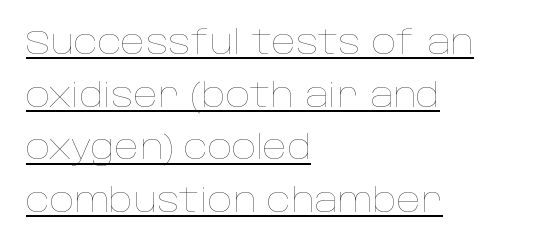
Q: Is the text bold? A: No.
Q: Is the text italic (slanted)? A: No, it is upright.
Q: Is the text underlined? A: Yes.
Q: How is the paragraph aligned? A: Left-aligned.
Q: Is the spacing between letters normal or unusually wide? A: Normal.
Q: Is the spacing between lines tight, normal or loose? A: Normal.
Q: Width (condensed, normal, or wide)? A: Normal.
Q: Stroke contrast? A: Low.
Q: x-height? A: Large.
Q: Monospaced? A: No.
